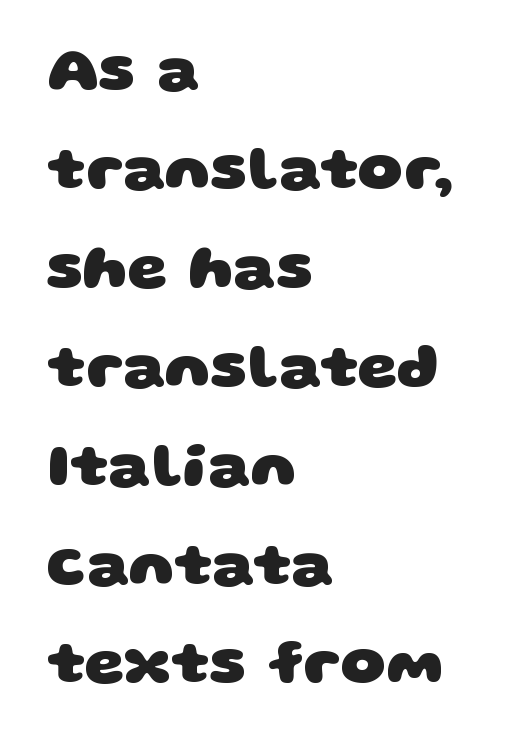
Horizontal alignment here is leftward, the default for most running prose. In terms of weight, the rendering is a true, heavy bold. Nothing unusual about the tracking: characters are spaced as the font intends. You could not count columns in this text — the font is proportionally spaced.
